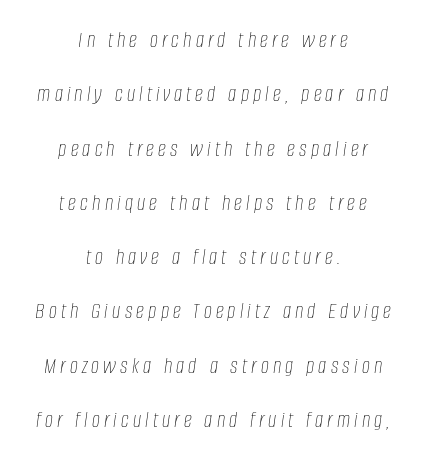
Q: Is the text bold? A: No.
Q: Is the text italic (slanted)? A: Yes, it leans right by about 8 degrees.
Q: Is the text underlined? A: No.
Q: How is the paragraph aligned? A: Centered.
Q: Is the spacing between lines tight, normal or loose? A: Loose.
